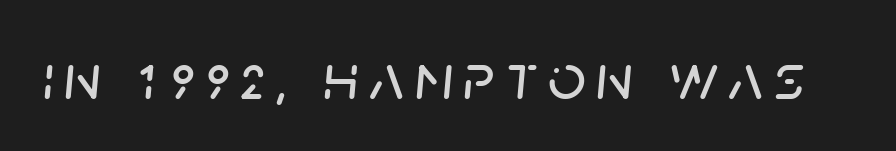
{"italic": "yes", "lean": "right", "slant_degrees": 5, "width": "normal", "stroke_contrast": "low", "x_height": "large", "monospaced": "no", "underline": "no", "glyph_px": 66}
